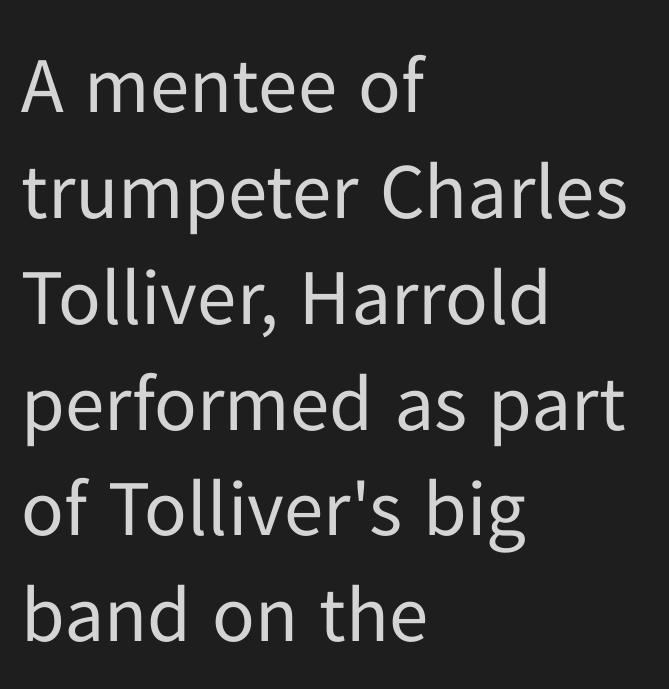
The image shows 79 px regular-weight sans-serif type, upright; set left-aligned, normal line spacing (1.34x), normal letter spacing, not underlined; low stroke contrast and a medium x-height.
